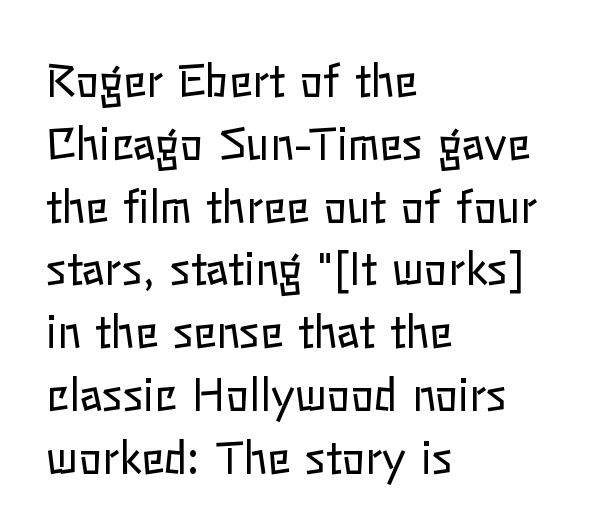
The letters stand upright; this is a roman face. Is the type heavy? It reads as light-to-regular instead. Regarding leading, the lines here are spaced in the standard way. Do the characters align in a grid? No, the font is proportional.
